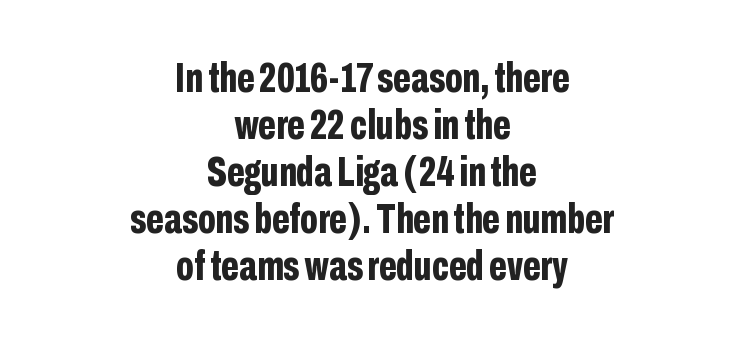
{"serif": "no", "italic": "no", "bold": "yes", "weight": "bold", "width": "condensed", "stroke_contrast": "low", "x_height": "medium", "monospaced": "no", "underline": "no", "align": "center", "line_spacing": "tight", "line_spacing_ratio": 1.12, "letter_spacing": "normal", "letter_spacing_em": 0.0, "glyph_px": 42}
